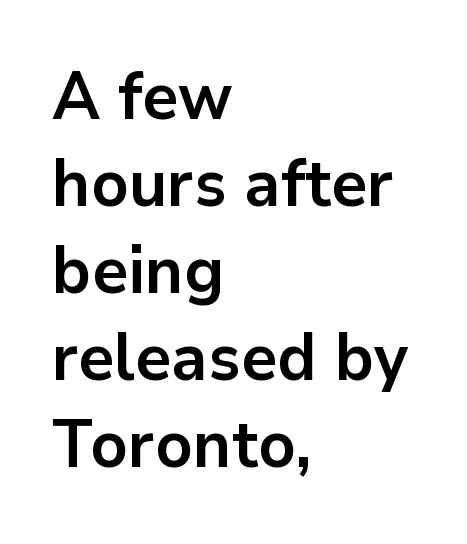
{"serif": "no", "italic": "no", "bold": "yes", "weight": "bold", "width": "normal", "stroke_contrast": "low", "x_height": "medium", "monospaced": "no", "underline": "no", "align": "left", "line_spacing": "normal", "line_spacing_ratio": 1.32, "letter_spacing": "normal", "letter_spacing_em": 0.0, "glyph_px": 66}
